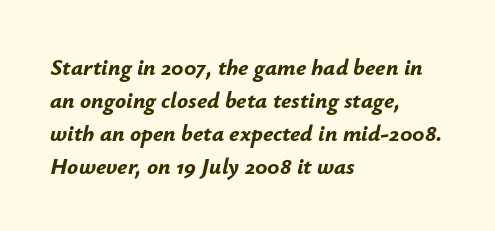
Q: Is the text bold? A: Yes.
Q: Is the text italic (slanted)? A: Yes, it leans right by about 12 degrees.
Q: Is the text underlined? A: No.
Q: How is the paragraph aligned? A: Left-aligned.
Q: Is the spacing between letters normal or unusually wide? A: Normal.
Q: Is the spacing between lines tight, normal or loose? A: Normal.
